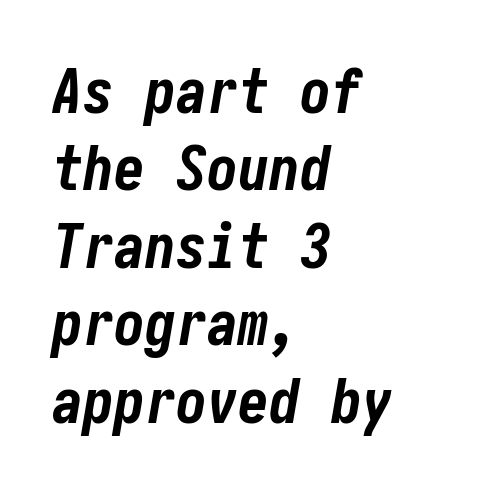
{"italic": "yes", "lean": "right", "slant_degrees": 10, "bold": "yes", "weight": "bold", "width": "condensed", "stroke_contrast": "low", "x_height": "medium", "underline": "no", "align": "left", "line_spacing": "normal", "line_spacing_ratio": 1.25, "letter_spacing": "normal", "letter_spacing_em": 0.0, "glyph_px": 62}
